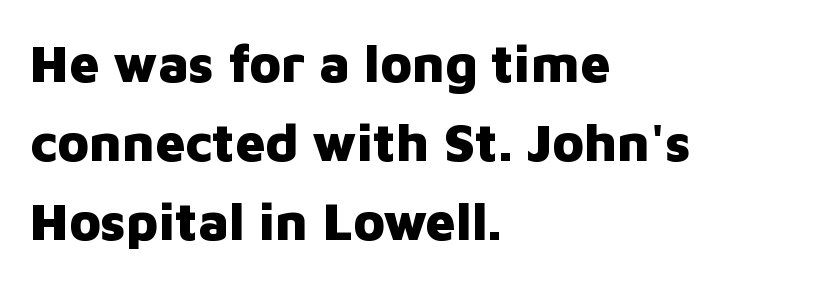
Standard letterfit; no display-style spreading of the glyphs. This sample has the flowing, uneven cadence of proportional lettering. Upright lettering throughout. The rendering uses a moderate line-height, typical for paragraphs.
